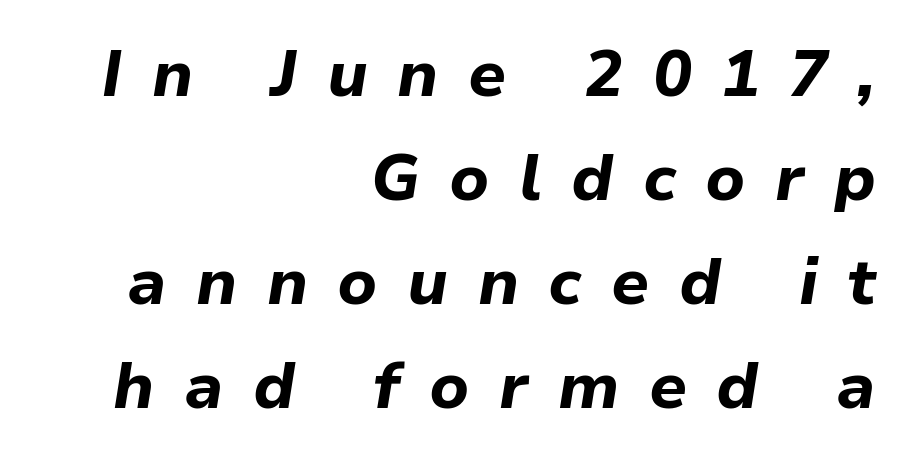
The image shows 65 px bold type, italic (leaning right); set right-aligned, normal line spacing (1.6x), unusually wide letter spacing (+0.45 em), not underlined; low stroke contrast and a medium x-height.
